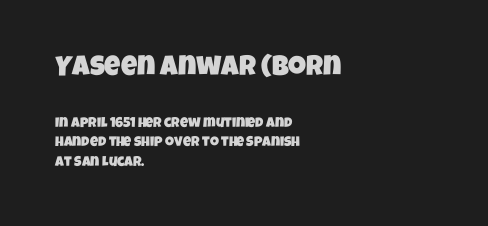
The image shows 28 px condensed sans-serif type; set left-aligned, normal line spacing (1.4x), normal letter spacing, not underlined; the first (top) block is 2.0x larger; low stroke contrast and a large x-height.
